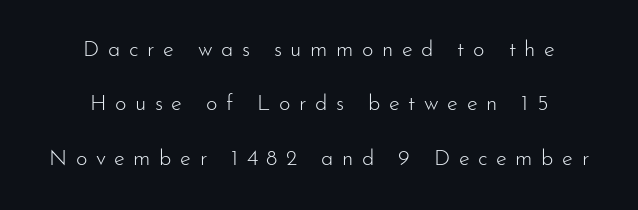
{"italic": "no", "bold": "no", "underline": "no", "align": "center", "line_spacing": "loose", "line_spacing_ratio": 2.47, "letter_spacing": "wide", "letter_spacing_em": 0.39, "glyph_px": 22}
